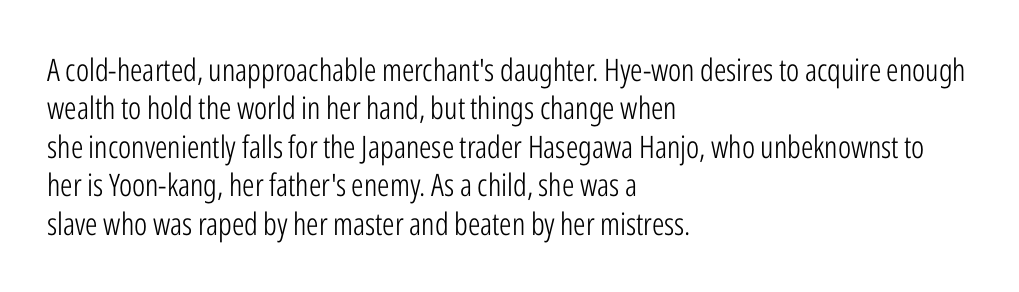
The image shows 31 px light, condensed sans-serif type, upright; set left-aligned, line spacing 1.24x, normal letter spacing, not underlined; low stroke contrast and a medium x-height.
